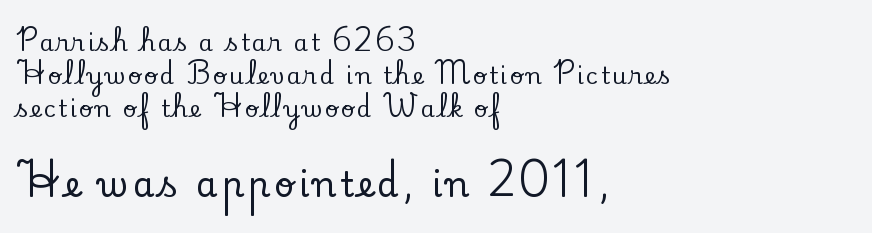
Q: Is the text italic (slanted)? A: No, it is upright.
Q: Is the typeface a serif or a sans-serif typeface? A: Serif.
Q: Is the text underlined? A: No.
Q: How is the paragraph aligned? A: Left-aligned.
Q: Is the spacing between lines tight, normal or loose? A: Normal.
Q: Which block of text is set in a larger size, the first (top) or the second (bottom)? A: The second (bottom) one.
Q: Width (condensed, normal, or wide)? A: Normal.
Q: Stroke contrast? A: Low.
Q: x-height? A: Small.
Q: Monospaced? A: No.
